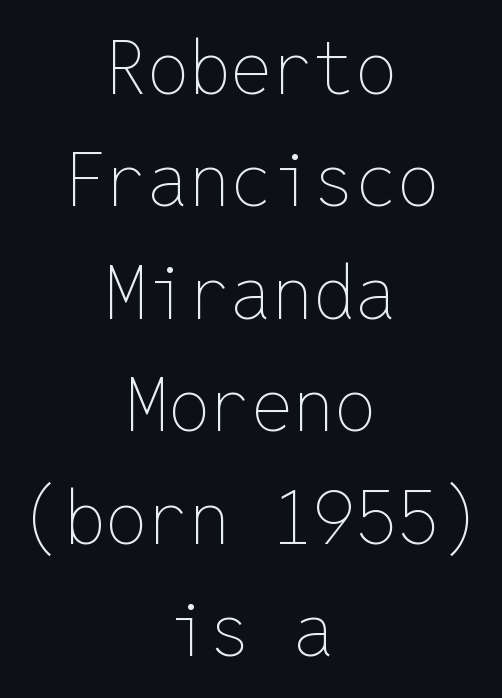
This reads as an unemphasized weight, regular at the heaviest. Casual observation: everything's sitting right in the middle. The leading is moderate, giving the passage an even texture. The specimen omits any rule beneath the text block's lines. Compared with typical body copy, the letter spacing here is the same. These lines are rendered in a fixed-pitch font.
